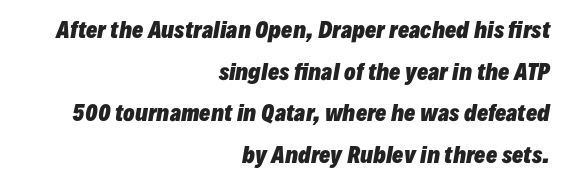
Q: Is the text bold? A: Yes.
Q: Is the text italic (slanted)? A: Yes, it leans right by about 10 degrees.
Q: Is the text underlined? A: No.
Q: How is the paragraph aligned? A: Right-aligned.
Q: Is the spacing between letters normal or unusually wide? A: Normal.
Q: Is the spacing between lines tight, normal or loose? A: Loose.
